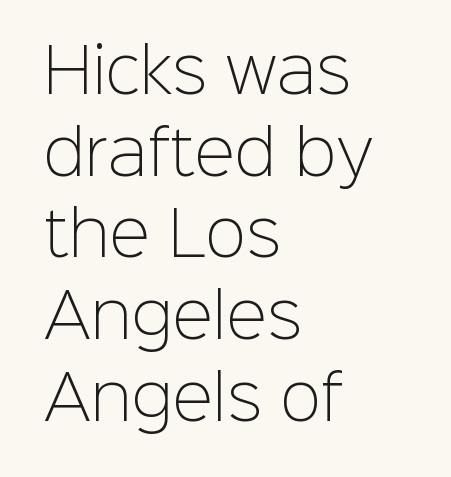
{"serif": "no", "italic": "no", "bold": "no", "weight": "light", "width": "normal", "stroke_contrast": "low", "x_height": "medium", "monospaced": "no", "underline": "no", "align": "left", "line_spacing": "normal", "line_spacing_ratio": 1.34, "letter_spacing": "normal", "letter_spacing_em": 0.0, "glyph_px": 61}
